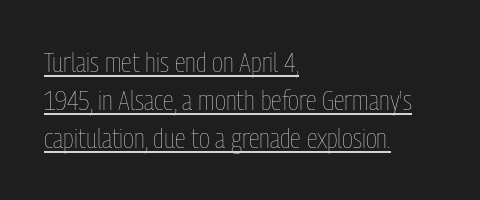
{"italic": "no", "bold": "no", "weight": "thin", "width": "condensed", "stroke_contrast": "low", "x_height": "medium", "monospaced": "no", "underline": "yes", "align": "left", "line_spacing": "normal", "line_spacing_ratio": 1.36, "letter_spacing": "normal", "letter_spacing_em": 0.0, "glyph_px": 28}
